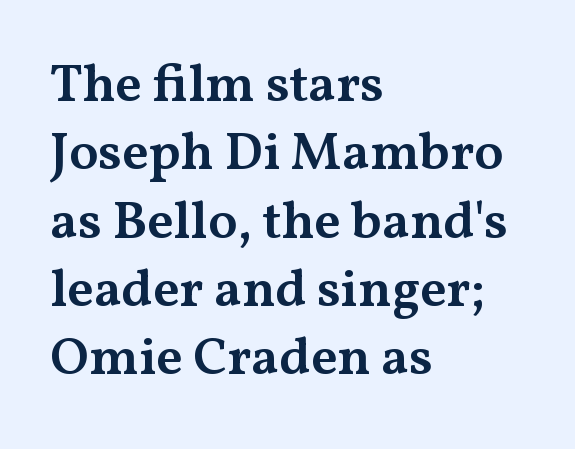
The image shows 53 px semibold, wide serif type, upright; set left-aligned, normal line spacing (1.29x), normal letter spacing, not underlined; medium stroke contrast and a medium x-height.
